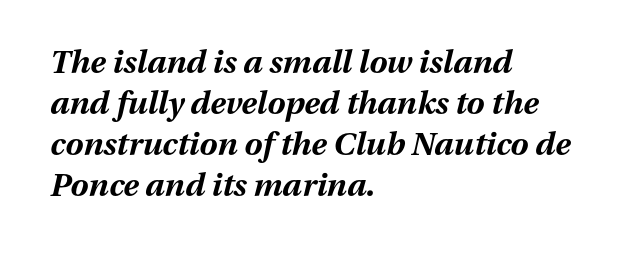
{"italic": "yes", "lean": "right", "slant_degrees": 13, "bold": "yes", "weight": "bold", "width": "normal", "stroke_contrast": "medium", "x_height": "medium", "monospaced": "no", "underline": "no", "align": "left", "line_spacing": "normal", "line_spacing_ratio": 1.28, "letter_spacing": "normal", "letter_spacing_em": 0.0, "glyph_px": 32}
